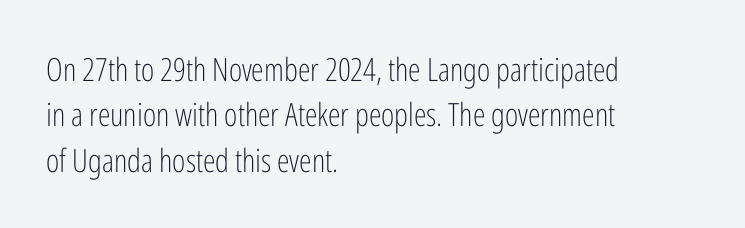
Q: Is the text bold? A: No.
Q: Is the text italic (slanted)? A: No, it is upright.
Q: Is the typeface a serif or a sans-serif typeface? A: Sans-serif.
Q: Is the text underlined? A: No.
Q: How is the paragraph aligned? A: Left-aligned.
Q: Is the spacing between letters normal or unusually wide? A: Normal.
Q: Is the spacing between lines tight, normal or loose? A: Normal.
Q: Width (condensed, normal, or wide)? A: Condensed.
Q: Stroke contrast? A: Low.
Q: x-height? A: Medium.
Q: Monospaced? A: No.
